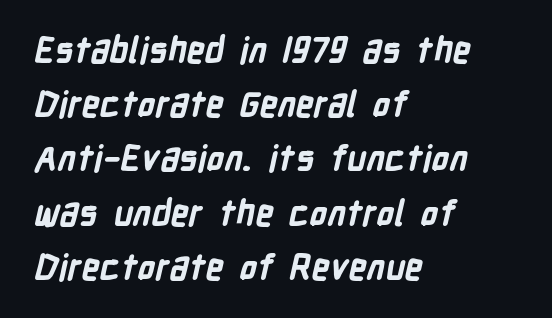
The image shows 35 px bold, condensed sans-serif type; set left-aligned, normal line spacing (1.55x), normal letter spacing, not underlined; low stroke contrast and a medium x-height.
